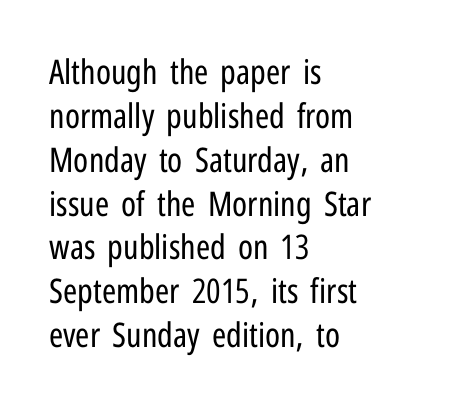
{"serif": "no", "italic": "no", "bold": "no", "weight": "regular", "width": "condensed", "stroke_contrast": "low", "x_height": "medium", "monospaced": "no", "underline": "no", "align": "left", "line_spacing": "normal", "line_spacing_ratio": 1.29, "letter_spacing": "normal", "letter_spacing_em": 0.0, "glyph_px": 34}
